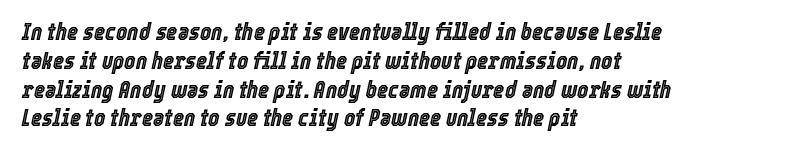
Caption: standard tracking, unaltered. Would a proofreader flag this as italicized? Yes. Visually the block forms a straight wall on the left and a jagged coastline on the right. Has an underline been added? It has not.
